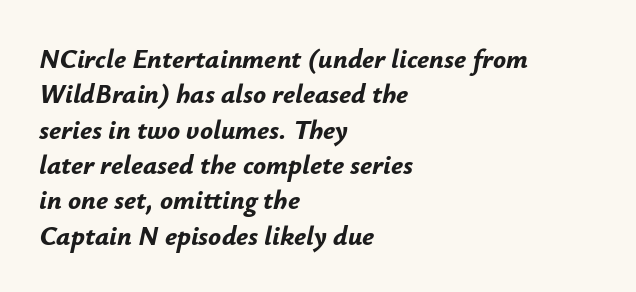
Compared with typical paragraphs, the rows here are spaced about the same. The glyphs look as if they've been sheared to an angle. Look at the tracking — it's just the regular setting, nothing added. The passage shown is emphatically bold. Layout note: lines flush left. No word sits above an underline.
